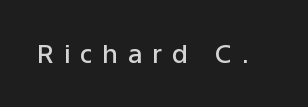
Q: Is the text bold? A: Semi-bold.
Q: Is the text italic (slanted)? A: No, it is upright.
Q: Is the text underlined? A: No.
Q: Is the spacing between letters normal or unusually wide? A: Unusually wide.
